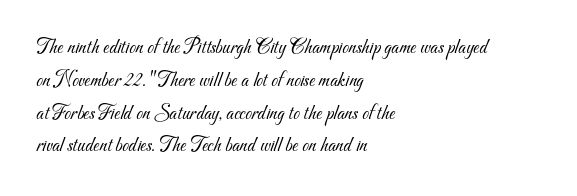
{"bold": "no", "underline": "no", "align": "left", "line_spacing": "normal", "line_spacing_ratio": 1.56, "letter_spacing": "normal", "letter_spacing_em": 0.0, "glyph_px": 21}
